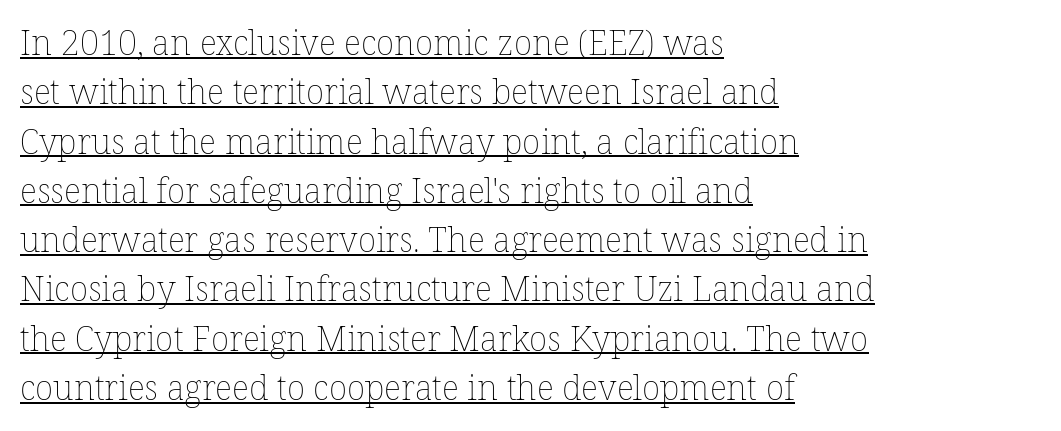
{"italic": "no", "bold": "no", "weight": "thin", "width": "normal", "stroke_contrast": "low", "x_height": "medium", "monospaced": "no", "underline": "yes", "align": "left", "line_spacing": "normal", "line_spacing_ratio": 1.45, "letter_spacing": "normal", "letter_spacing_em": 0.0, "glyph_px": 34}
